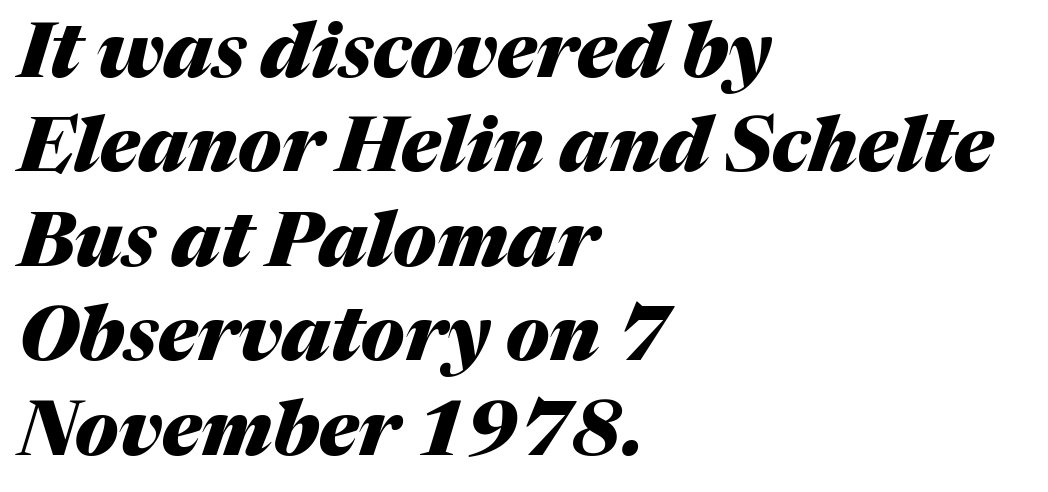
Is the type bold? Yes — the strokes are clearly thick and heavy. This rendering leaves character spacing at its baseline value. The lines are quadded left. The rendering uses natural spacing where letterforms have individual widths. The area under the type is left untouched. When letters slant like this, we call the style italic.
